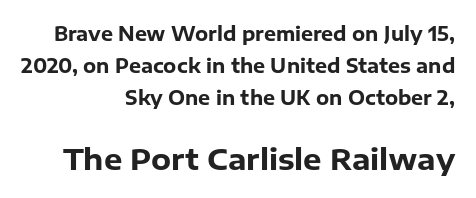
The image shows 29 px heavy sans-serif type, upright; set right-aligned, normal line spacing (1.68x), normal letter spacing, not underlined; the second (bottom) block is 1.53x larger; low stroke contrast and a medium x-height.
